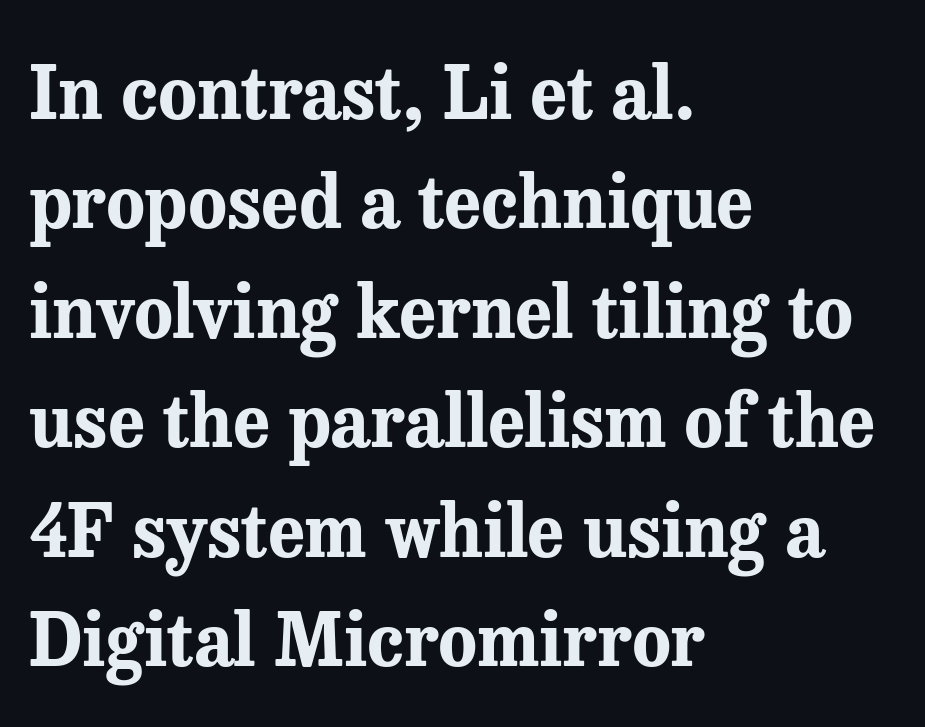
The image shows 72 px bold serif type, upright; set left-aligned, normal line spacing (1.52x), normal letter spacing, not underlined; medium stroke contrast and a medium x-height.
